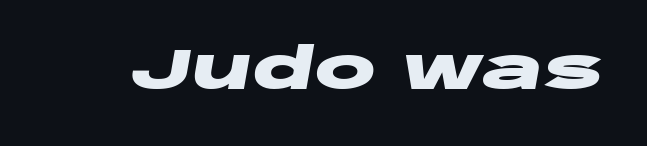
Emphasis-style slanted type is in use. The letterforms sit shoulder to shoulder at normal distance. Pretty heavy lettering here — definitely bold. Letters rest on an invisible, unmarked baseline.
